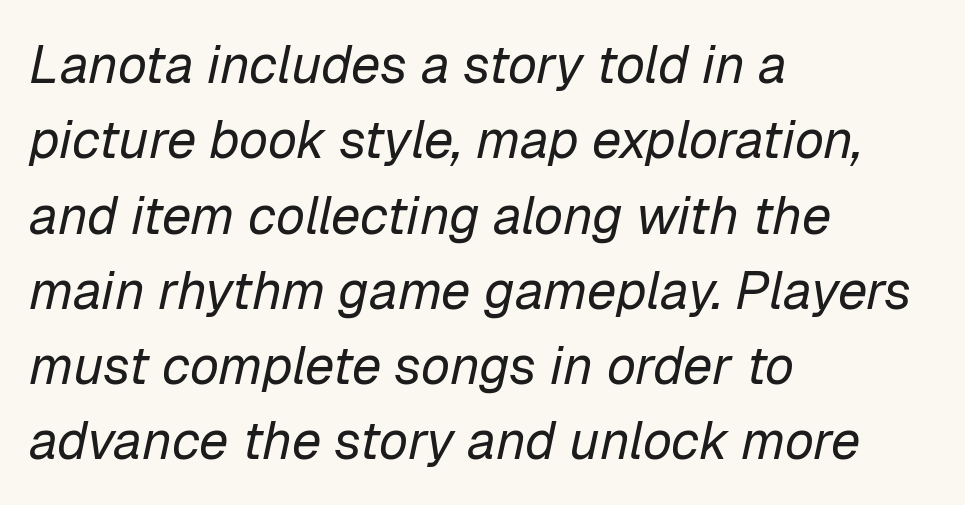
The image shows 53 px regular-weight type, italic (leaning right); set left-aligned, normal line spacing (1.42x), normal letter spacing, not underlined; low stroke contrast and a medium x-height.
